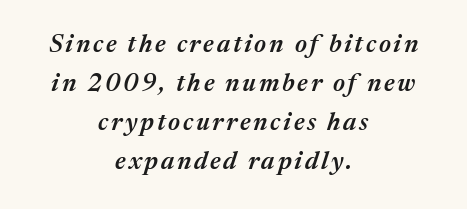
The image shows 25 px text type, italic (leaning right); set centered, normal line spacing (1.56x), not underlined.
